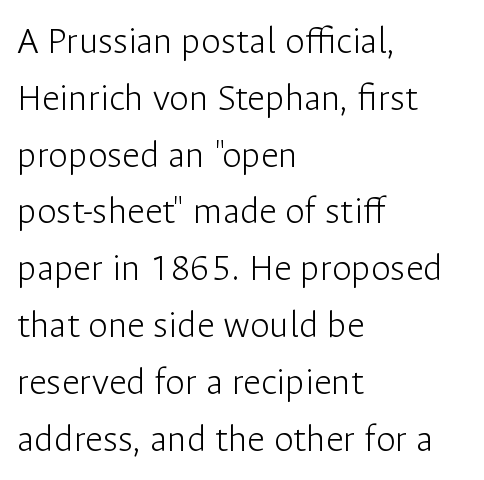
{"serif": "no", "italic": "no", "bold": "no", "weight": "light", "width": "normal", "stroke_contrast": "low", "x_height": "medium", "monospaced": "no", "underline": "no", "align": "left", "line_spacing": "normal", "line_spacing_ratio": 1.42, "letter_spacing": "normal", "letter_spacing_em": 0.0, "glyph_px": 40}
